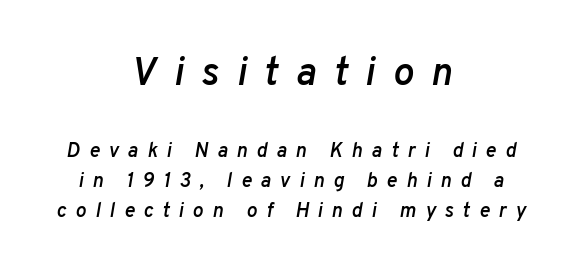
Q: Is the text bold? A: Semi-bold.
Q: Is the text italic (slanted)? A: Yes, it leans right by about 10 degrees.
Q: Is the text underlined? A: No.
Q: How is the paragraph aligned? A: Centered.
Q: Is the spacing between letters normal or unusually wide? A: Unusually wide.
Q: Is the spacing between lines tight, normal or loose? A: Normal.
Q: Which block of text is set in a larger size, the first (top) or the second (bottom)? A: The first (top) one.
Q: Width (condensed, normal, or wide)? A: Normal.
Q: Stroke contrast? A: Low.
Q: x-height? A: Medium.
Q: Monospaced? A: No.
